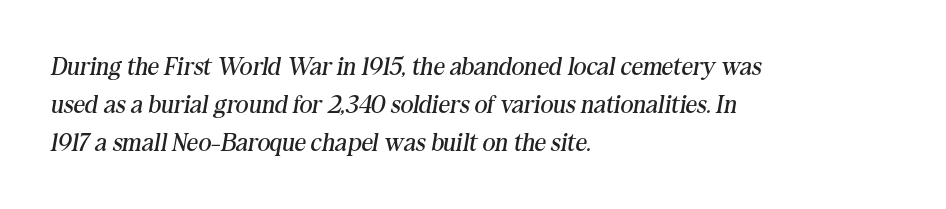
{"italic": "yes", "lean": "right", "slant_degrees": 10, "bold": "no", "underline": "no", "align": "left", "line_spacing": "normal", "line_spacing_ratio": 1.52, "letter_spacing": "normal", "letter_spacing_em": 0.0, "glyph_px": 25}
